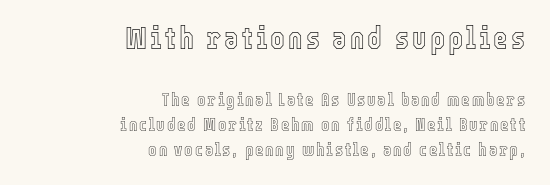
Italic: no, the glyphs are upright roman. Compared with a flush-left layout, this one pins lines to the opposite, right side. This sample has the flowing, uneven cadence of proportional lettering. Descenders are the only things crossing below the line.
